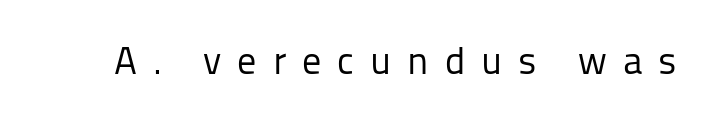
Every character sits straight up, as roman type does. Examine the stroke ends and you'll find no serifs. Substantial extra tracking has been applied to these lines. Heaviness? Minimal to ordinary, like unemphasized prose.
